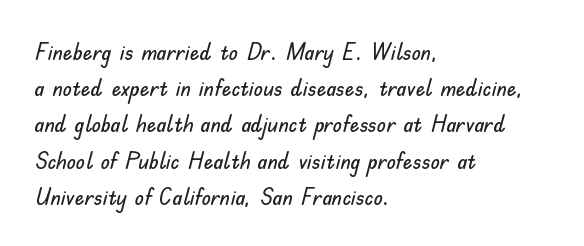
Q: Is the text italic (slanted)? A: Yes.
Q: Is the text underlined? A: No.
Q: How is the paragraph aligned? A: Left-aligned.
Q: Is the spacing between letters normal or unusually wide? A: Normal.
Q: Is the spacing between lines tight, normal or loose? A: Normal.
